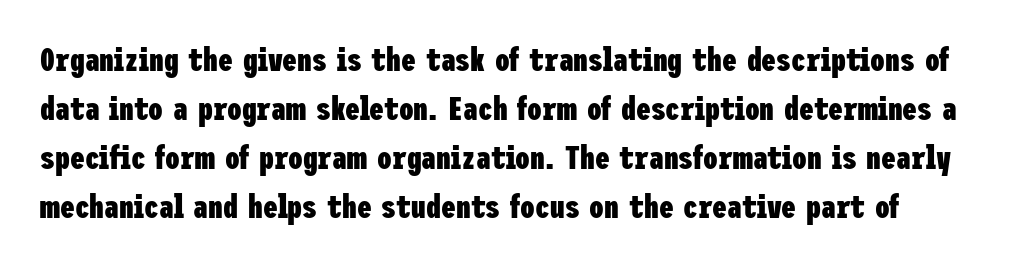
Q: Is the text bold? A: Yes.
Q: Is the text italic (slanted)? A: No, it is upright.
Q: Is the typeface a serif or a sans-serif typeface? A: Sans-serif.
Q: Is the text underlined? A: No.
Q: Is the spacing between letters normal or unusually wide? A: Normal.
Q: Is the spacing between lines tight, normal or loose? A: Normal.
Q: Width (condensed, normal, or wide)? A: Condensed.
Q: Stroke contrast? A: Low.
Q: x-height? A: Medium.
